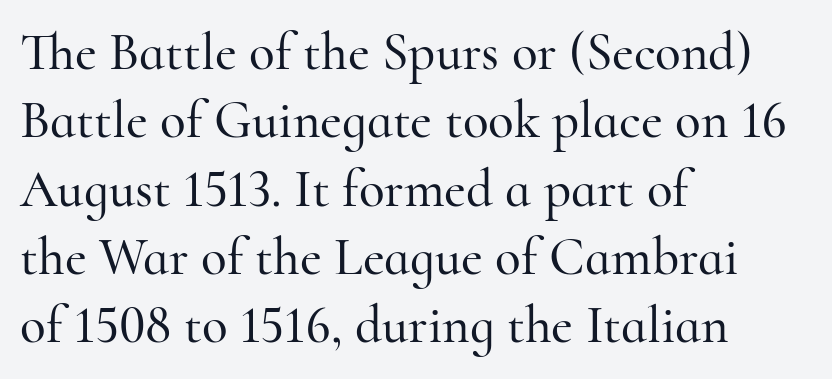
Here the glyphs are tracked normally, forming tight word shapes. Ascenders rise straight up at ninety degrees. The lines sit at an ordinary, default distance from one another. Does the copy run flush right? No — it runs flush left.
